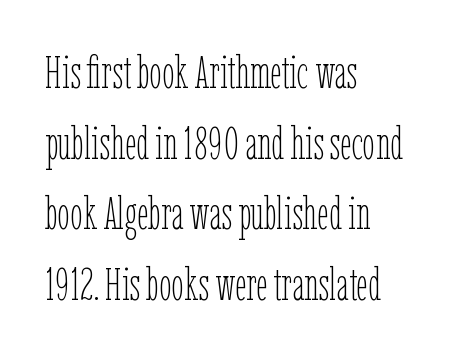
{"italic": "no", "bold": "no", "weight": "thin", "width": "condensed", "stroke_contrast": "low", "x_height": "medium", "monospaced": "no", "underline": "no", "align": "left", "line_spacing": "normal", "line_spacing_ratio": 1.57, "letter_spacing": "normal", "letter_spacing_em": 0.0, "glyph_px": 45}
